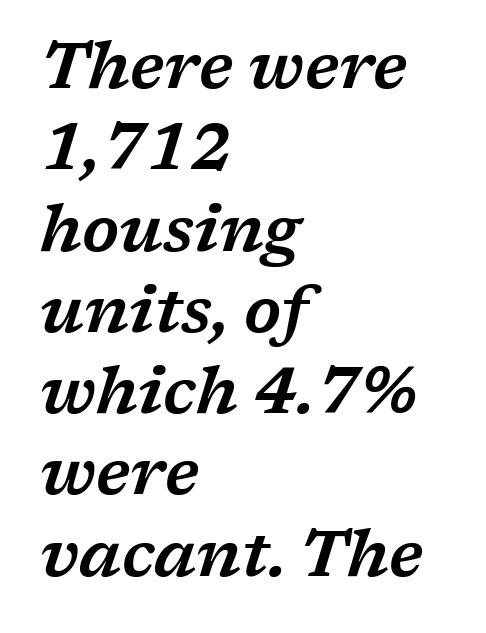
{"serif": "yes", "italic": "yes", "lean": "right", "slant_degrees": 17, "width": "wide", "stroke_contrast": "low", "x_height": "medium", "monospaced": "no", "underline": "no", "align": "left", "line_spacing": "normal", "line_spacing_ratio": 1.27, "letter_spacing": "normal", "letter_spacing_em": 0.0, "glyph_px": 64}
